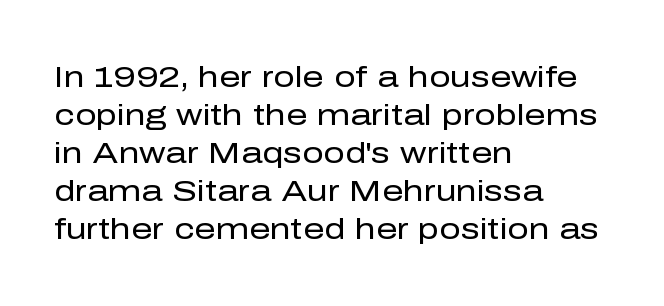
{"serif": "no", "italic": "no", "bold": "no", "weight": "regular", "width": "normal", "stroke_contrast": "low", "x_height": "medium", "monospaced": "no", "underline": "no", "align": "left", "line_spacing": "normal", "line_spacing_ratio": 1.27, "letter_spacing": "normal", "letter_spacing_em": 0.0, "glyph_px": 30}
